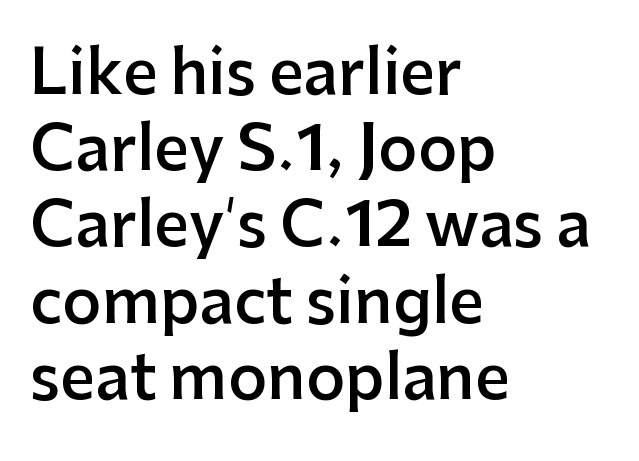
Q: Is the text bold? A: Semi-bold.
Q: Is the text italic (slanted)? A: No, it is upright.
Q: Is the typeface a serif or a sans-serif typeface? A: Sans-serif.
Q: Is the text underlined? A: No.
Q: How is the paragraph aligned? A: Left-aligned.
Q: Is the spacing between letters normal or unusually wide? A: Normal.
Q: Is the spacing between lines tight, normal or loose? A: Normal.
Q: Width (condensed, normal, or wide)? A: Normal.
Q: Stroke contrast? A: Low.
Q: x-height? A: Medium.
Q: Monospaced? A: No.
